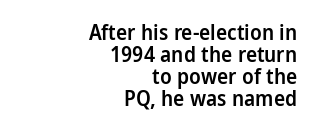
These lines are set flush right with a ragged left edge. Bold? Not quite — semibold, heavier than regular but stopping short. This block would grow much taller if given ordinary leading; it's compressed now. Tall strokes in this sample are plumb rather than angled.
